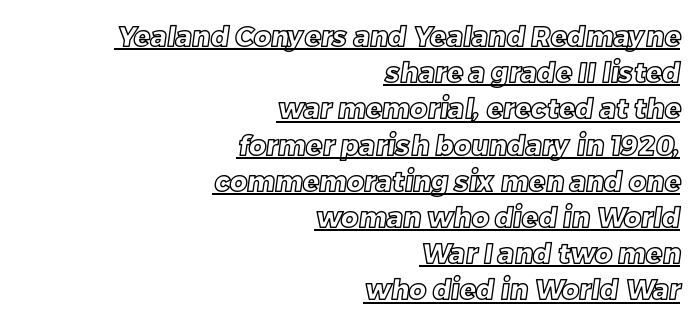
How are the letters spaced? Ordinarily, with no added tracking. The setting favours the right margin, as signatures and pull-quotes sometimes do. Regular leading. Has an underline been added? It has.
